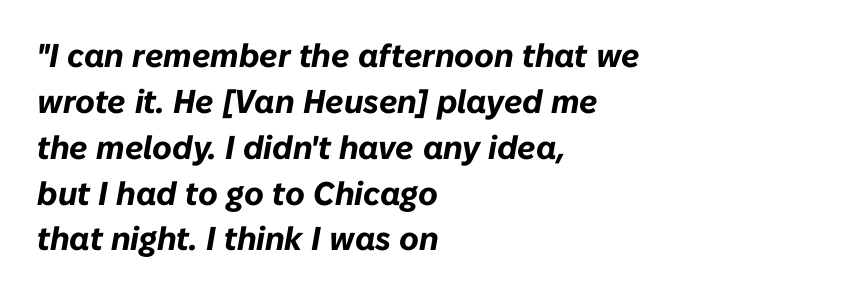
Q: Is the text bold? A: Yes.
Q: Is the text italic (slanted)? A: Yes, it leans right by about 10 degrees.
Q: Is the text underlined? A: No.
Q: How is the paragraph aligned? A: Left-aligned.
Q: Is the spacing between letters normal or unusually wide? A: Normal.
Q: Is the spacing between lines tight, normal or loose? A: Normal.
Q: Width (condensed, normal, or wide)? A: Normal.
Q: Stroke contrast? A: Low.
Q: x-height? A: Medium.
Q: Monospaced? A: No.
